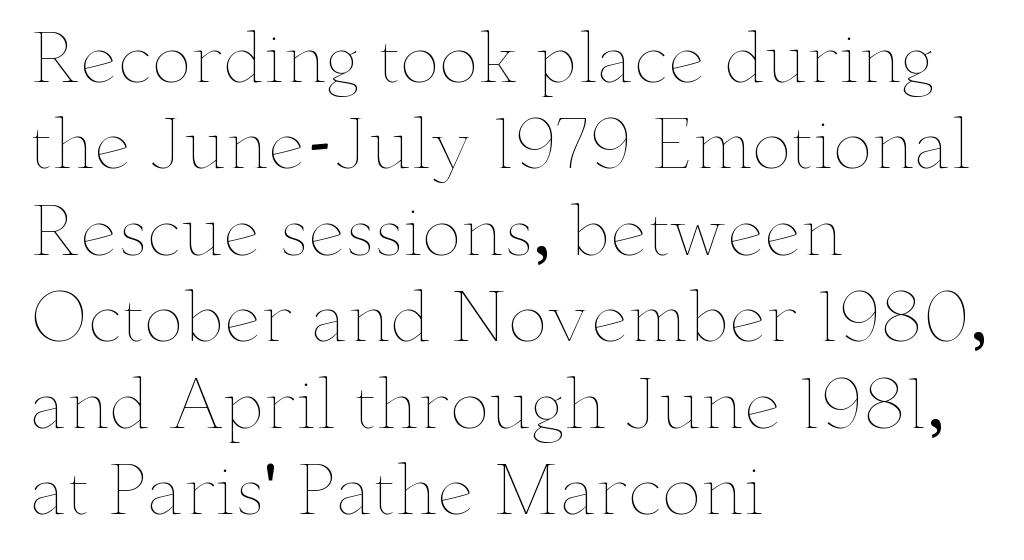
Q: Is the text bold? A: No.
Q: Is the text italic (slanted)? A: No, it is upright.
Q: Is the text underlined? A: No.
Q: How is the paragraph aligned? A: Left-aligned.
Q: Is the spacing between letters normal or unusually wide? A: Normal.
Q: Is the spacing between lines tight, normal or loose? A: Normal.
Q: Width (condensed, normal, or wide)? A: Wide.
Q: Stroke contrast? A: Low.
Q: x-height? A: Small.
Q: Monospaced? A: No.
